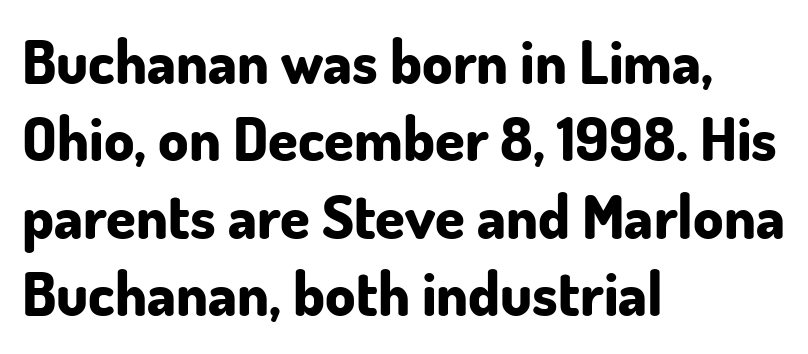
Descender tails drop into unmarked territory. These lines are set flush left with a ragged right edge. The rendering uses a moderate line-height, typical for paragraphs. Does extra space separate the letters? No, they use regular spacing.
